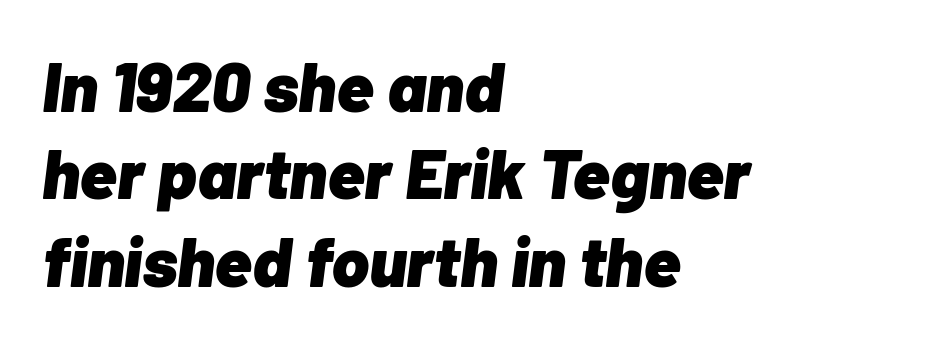
{"italic": "yes", "lean": "right", "slant_degrees": 7, "bold": "yes", "weight": "heavy", "width": "normal", "stroke_contrast": "low", "x_height": "medium", "monospaced": "no", "underline": "no", "align": "left", "line_spacing": "normal", "line_spacing_ratio": 1.25, "letter_spacing": "normal", "letter_spacing_em": 0.0, "glyph_px": 70}
